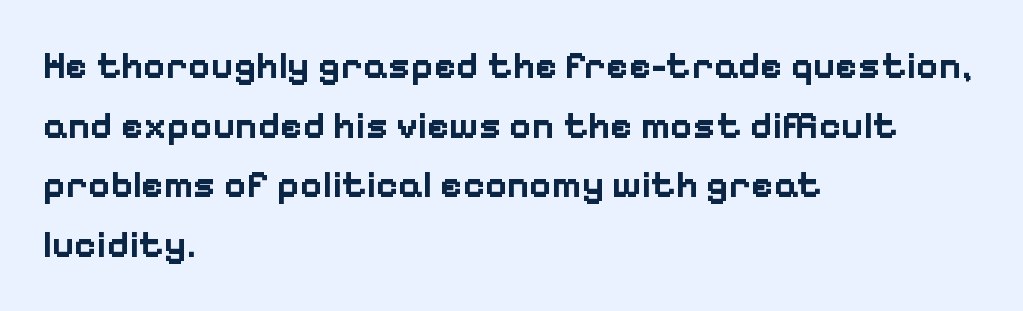
The image shows 38 px bold sans-serif type, upright; set left-aligned, normal line spacing (1.57x), normal letter spacing, not underlined; low stroke contrast and a medium x-height.
